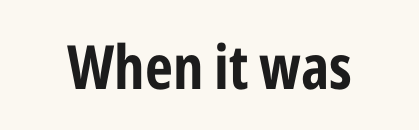
The typeface chosen for these lines omits serifs. The glyphs are unaccompanied by any horizontal stroke below them. Set as a true bold cut, around the 700 mark. Here the designer chose a conventional face with non-uniform glyph widths. A typesetter would mark this as roman, not italic.
